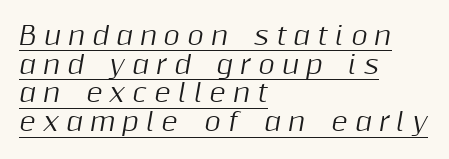
The image shows 25 px text type, italic (leaning right); set left-aligned, tight line spacing (1.15x), unusually wide letter spacing (+0.29 em), underlined.
